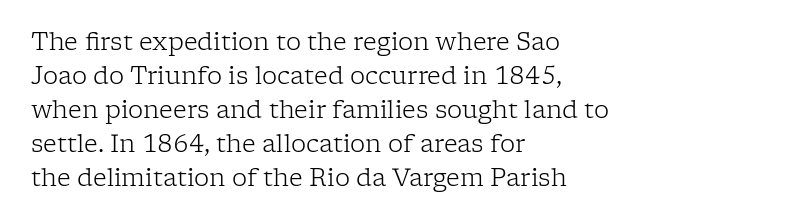
Q: Is the text bold? A: No.
Q: Is the text italic (slanted)? A: No, it is upright.
Q: Is the text underlined? A: No.
Q: How is the paragraph aligned? A: Left-aligned.
Q: Is the spacing between letters normal or unusually wide? A: Normal.
Q: Is the spacing between lines tight, normal or loose? A: Normal.
